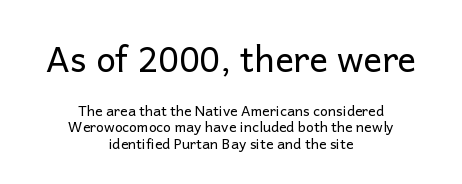
{"serif": "no", "italic": "no", "bold": "no", "weight": "regular", "width": "normal", "stroke_contrast": "low", "x_height": "medium", "monospaced": "no", "underline": "no", "align": "center", "line_spacing_ratio": 1.17, "letter_spacing": "normal", "letter_spacing_em": 0.0, "larger_block": "first", "size_ratio": 2.5, "glyph_px": 35}
